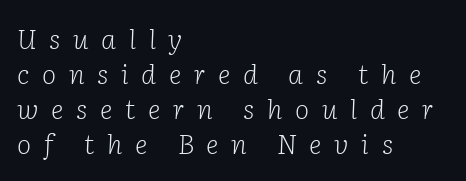
The image shows 27 px text type, italic (leaning right); set left-aligned, normal line spacing (1.3x), unusually wide letter spacing (+0.47 em), not underlined.
